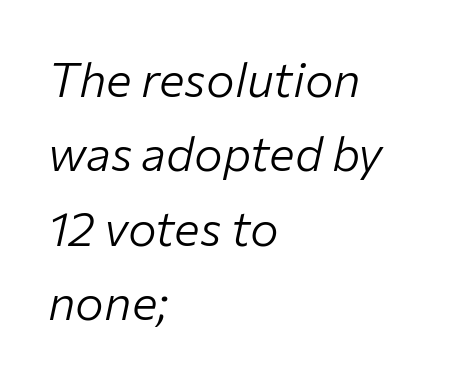
The image shows 48 px light type, italic (leaning right); set left-aligned, normal line spacing (1.55x), normal letter spacing, not underlined; low stroke contrast and a medium x-height.
